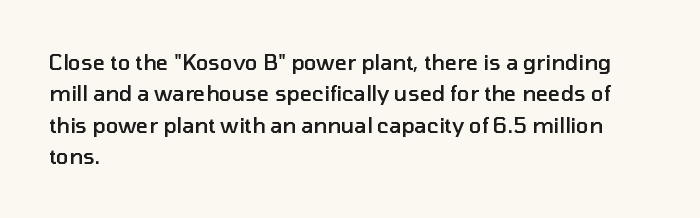
{"italic": "no", "bold": "semi", "underline": "no", "align": "left", "line_spacing": "normal", "line_spacing_ratio": 1.49, "letter_spacing": "normal", "letter_spacing_em": 0.0, "glyph_px": 21}
